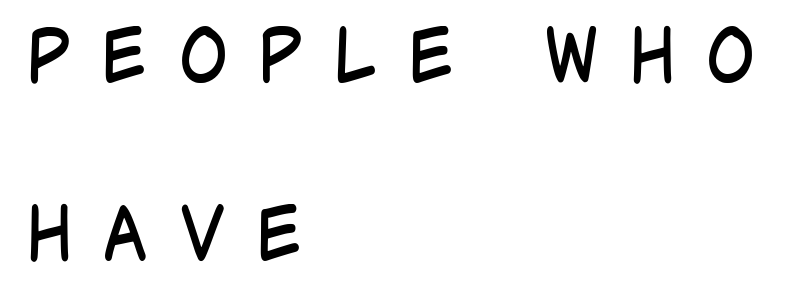
This reads as an unemphasized weight, regular at the heaviest. The passage shown stacks its lines with a broad gap. The passage shown is typeset with a sans-serif family. The string is rendered with underlining switched off. In terms of posture, this sample is upright. Does the copy run flush right? No — it runs flush left.
